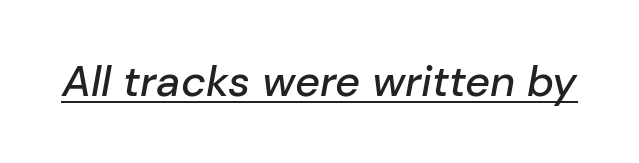
Q: Is the text italic (slanted)? A: Yes, it leans right by about 10 degrees.
Q: Is the text underlined? A: Yes.
Q: Is the spacing between letters normal or unusually wide? A: Normal.
Q: Width (condensed, normal, or wide)? A: Normal.
Q: Stroke contrast? A: Low.
Q: x-height? A: Medium.
Q: Monospaced? A: No.
